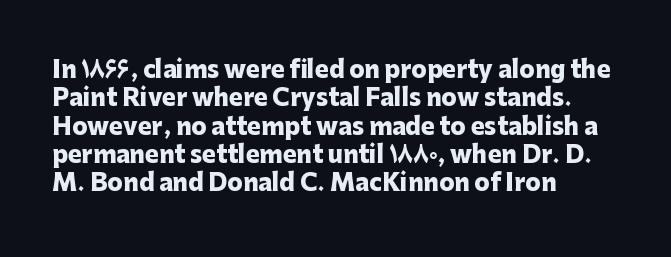
Plain, unruled lines of type. Heft: maximum for text — a bold. The tracking reads as untouched default to a designer's eye. Nope, not italic — everything's standing straight.
